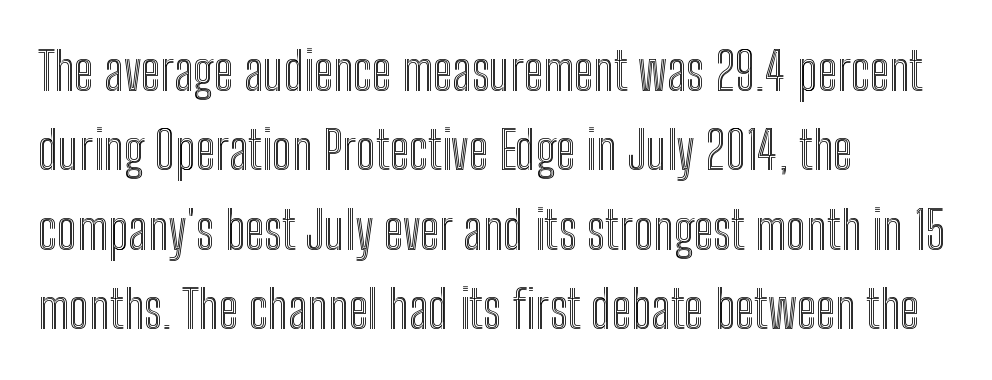
The image shows 53 px condensed type, upright; set left-aligned, normal line spacing (1.5x), normal letter spacing, not underlined; a medium x-height.
